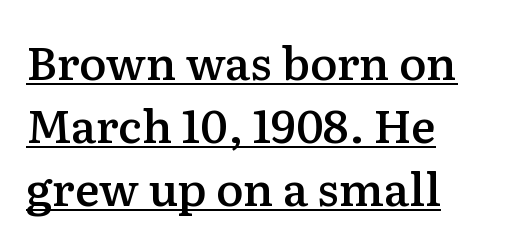
The rendering uses the underline text-decoration. Here the glyphs are tracked normally, forming tight word shapes. Are there feet on the stems? There are — it's a serif. Leftover space on each line is placed entirely after the last word. Summary of weight: moderately heavy, a semibold.
